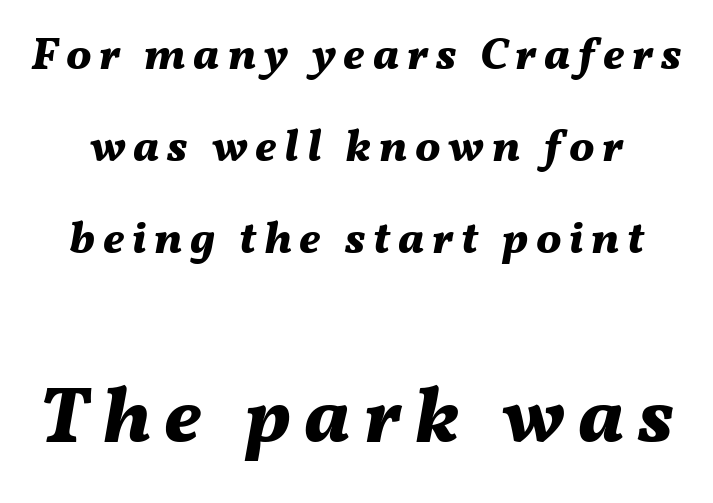
The image shows 79 px bold type, italic (leaning right); set loose line spacing (2.05x), not underlined; the second (bottom) block is 1.76x larger; medium stroke contrast and a medium x-height.
